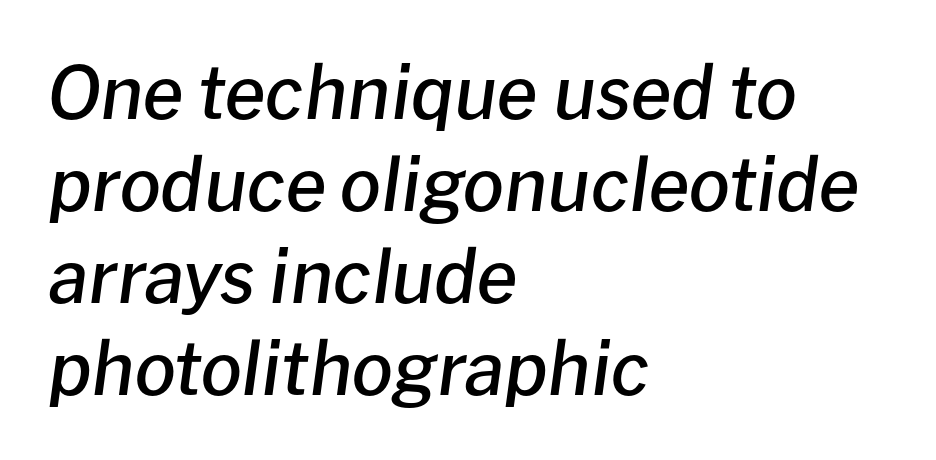
Normally led — the rows are evenly, conventionally spaced. Short note: letters normally spaced. Leftover space on each line is placed entirely after the last word. The face used here has a pronounced slope to its letters.
